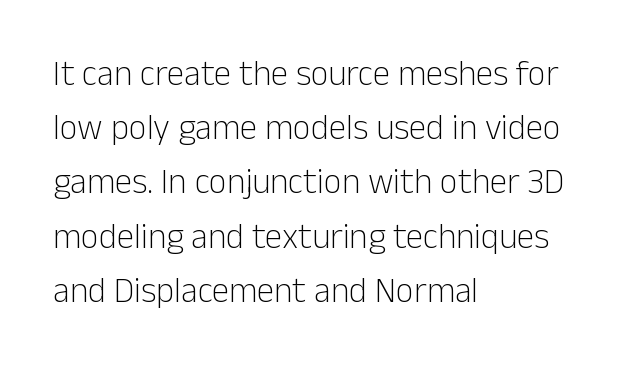
Q: Is the text bold? A: No.
Q: Is the text italic (slanted)? A: No, it is upright.
Q: Is the typeface a serif or a sans-serif typeface? A: Sans-serif.
Q: Is the text underlined? A: No.
Q: How is the paragraph aligned? A: Left-aligned.
Q: Is the spacing between letters normal or unusually wide? A: Normal.
Q: Is the spacing between lines tight, normal or loose? A: Normal.
Q: Width (condensed, normal, or wide)? A: Normal.
Q: Stroke contrast? A: Low.
Q: x-height? A: Medium.
Q: Monospaced? A: No.
